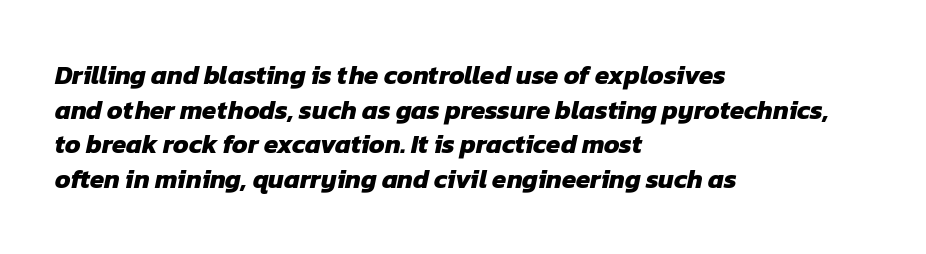
Q: Is the text bold? A: Yes.
Q: Is the text underlined? A: No.
Q: How is the paragraph aligned? A: Left-aligned.
Q: Is the spacing between letters normal or unusually wide? A: Normal.
Q: Is the spacing between lines tight, normal or loose? A: Normal.
